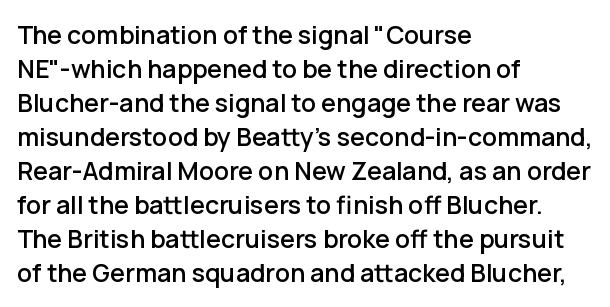
{"italic": "no", "underline": "no", "align": "left", "line_spacing": "normal", "line_spacing_ratio": 1.36, "letter_spacing": "normal", "letter_spacing_em": 0.0, "glyph_px": 25}
